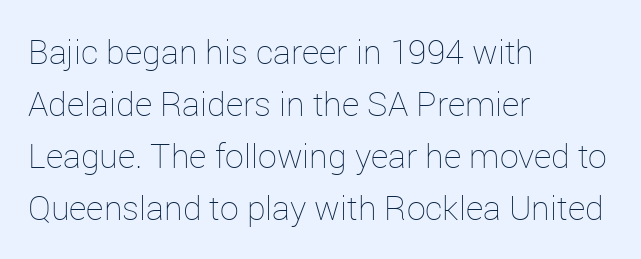
Which margin do the lines hug? The left one — the right edge is uneven. Summary of vertical rhythm: regular, with standard interline spacing. These lines keep a tight, regular rhythm from letter to letter. No heavy texture on the line: the type isn't bold.
